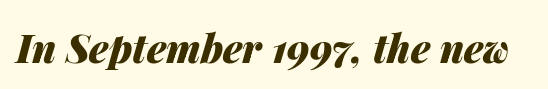
{"italic": "yes", "lean": "right", "slant_degrees": 14, "bold": "yes", "weight": "heavy", "width": "normal", "stroke_contrast": "medium", "x_height": "medium", "monospaced": "no", "underline": "no", "letter_spacing": "normal", "letter_spacing_em": 0.0, "glyph_px": 39}
